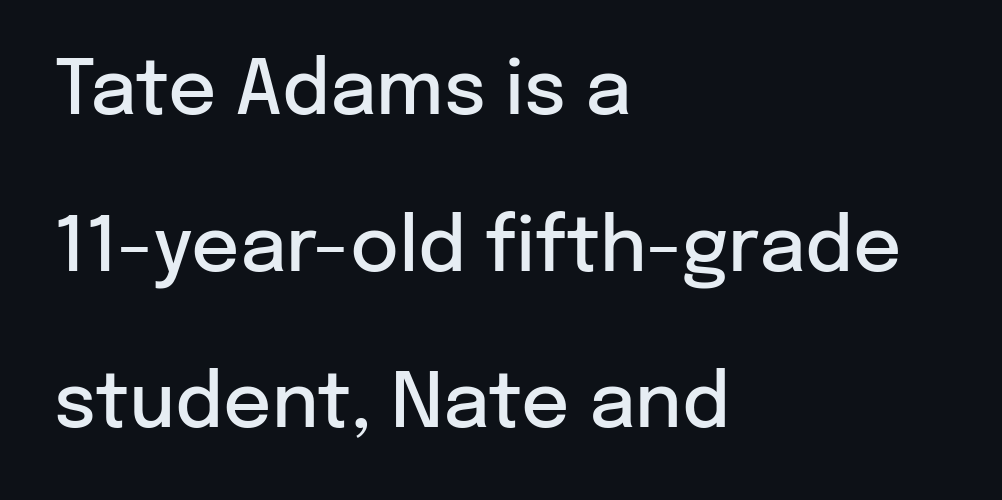
The image shows 75 px semibold sans-serif type, upright; set left-aligned, loose line spacing (2.09x), normal letter spacing, not underlined; low stroke contrast and a medium x-height.
